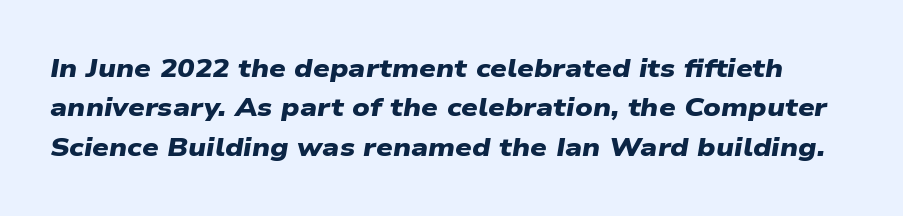
The string is rendered with underlining switched off. Notice how thick the strokes are: this is what a full bold looks like. No extra tracking has been applied to these lines. Rows of type keep a routine distance in the vertical direction.
